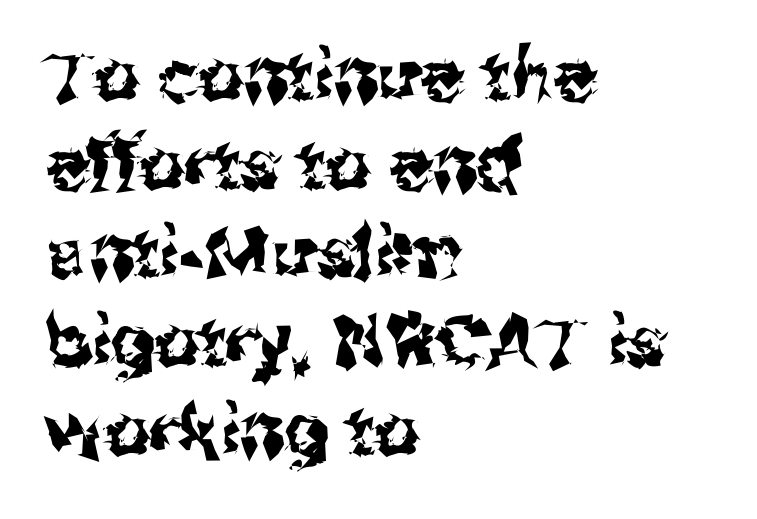
The image shows 71 px sans-serif type, upright; set left-aligned, normal line spacing (1.25x), normal letter spacing, not underlined; medium stroke contrast and a medium x-height.
